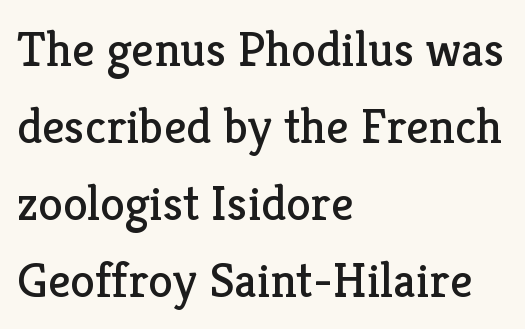
Q: Is the text bold? A: No.
Q: Is the text italic (slanted)? A: No, it is upright.
Q: Is the typeface a serif or a sans-serif typeface? A: Serif.
Q: Is the text underlined? A: No.
Q: How is the paragraph aligned? A: Left-aligned.
Q: Is the spacing between letters normal or unusually wide? A: Normal.
Q: Is the spacing between lines tight, normal or loose? A: Normal.
Q: Width (condensed, normal, or wide)? A: Normal.
Q: Stroke contrast? A: Low.
Q: x-height? A: Medium.
Q: Monospaced? A: No.
